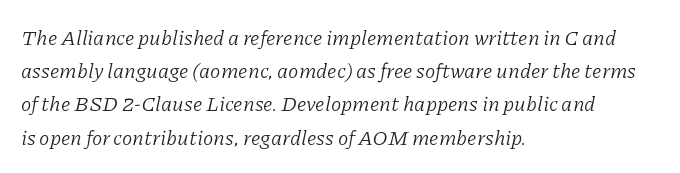
Q: Is the text bold? A: No.
Q: Is the text italic (slanted)? A: Yes, it leans right by about 11 degrees.
Q: Is the text underlined? A: No.
Q: How is the paragraph aligned? A: Left-aligned.
Q: Is the spacing between letters normal or unusually wide? A: Normal.
Q: Is the spacing between lines tight, normal or loose? A: Normal.
